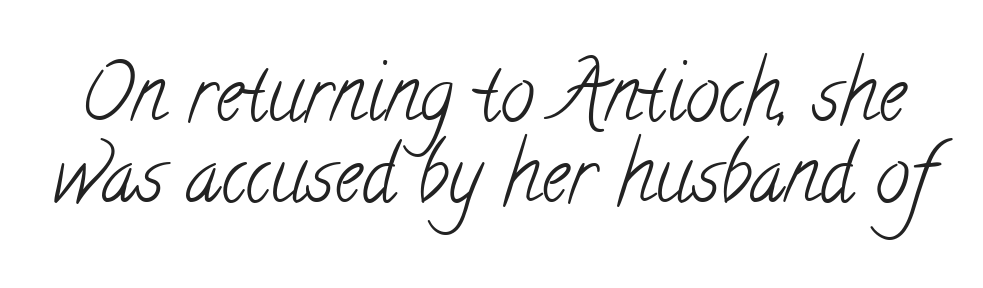
The image shows 77 px light, condensed serif type; set tight line spacing (1.05x), normal letter spacing, not underlined; low stroke contrast and a small x-height.
